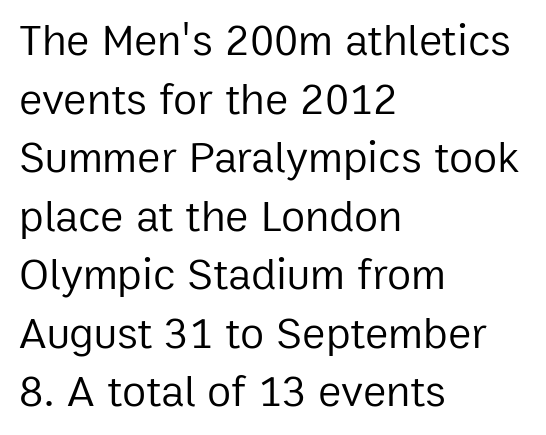
The image shows 44 px regular-weight sans-serif type, upright; set left-aligned, normal line spacing (1.33x), normal letter spacing, not underlined; low stroke contrast and a medium x-height.
